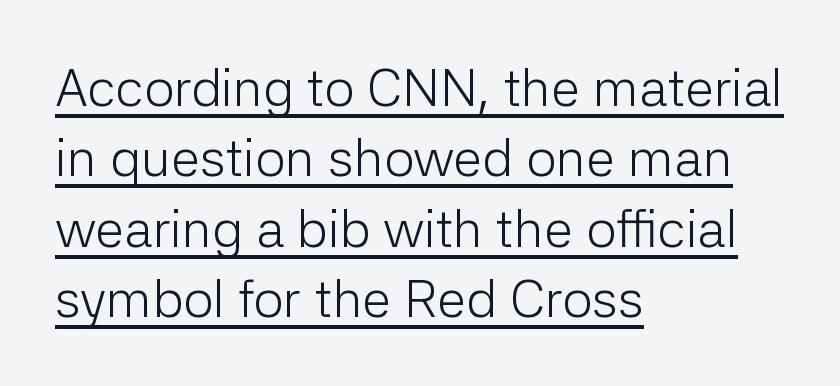
Q: Is the text bold? A: No.
Q: Is the text italic (slanted)? A: No, it is upright.
Q: Is the typeface a serif or a sans-serif typeface? A: Sans-serif.
Q: Is the text underlined? A: Yes.
Q: How is the paragraph aligned? A: Left-aligned.
Q: Is the spacing between letters normal or unusually wide? A: Normal.
Q: Is the spacing between lines tight, normal or loose? A: Normal.
Q: Width (condensed, normal, or wide)? A: Normal.
Q: Stroke contrast? A: Low.
Q: x-height? A: Medium.
Q: Monospaced? A: No.
